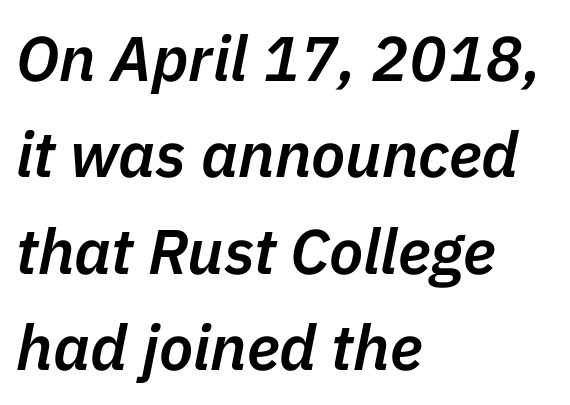
Vertical spacing — default. Short note: letters normally spaced. Typeset ragged right — the left edge is the straight one. An italicized treatment has been applied to the whole sample.
